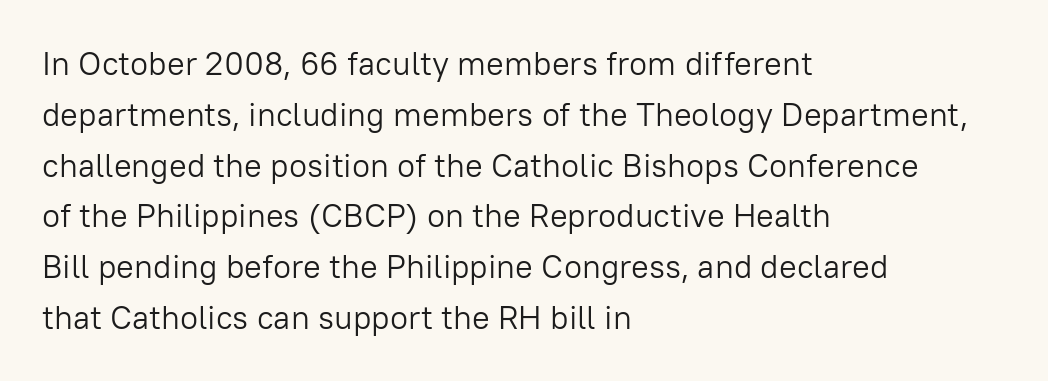
{"serif": "no", "italic": "no", "bold": "no", "weight": "light", "width": "normal", "stroke_contrast": "low", "x_height": "medium", "monospaced": "no", "underline": "no", "align": "left", "line_spacing": "normal", "line_spacing_ratio": 1.54, "letter_spacing": "normal", "letter_spacing_em": 0.0, "glyph_px": 33}
